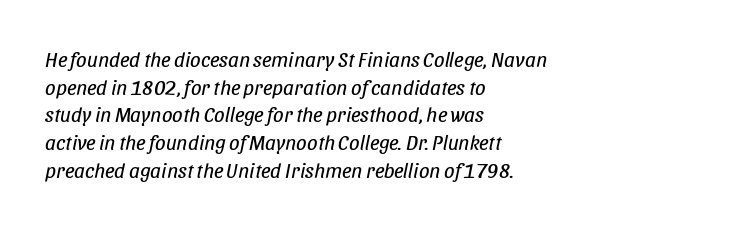
The image shows 21 px text type, italic (leaning right); set left-aligned, normal line spacing (1.32x), normal letter spacing, not underlined.
